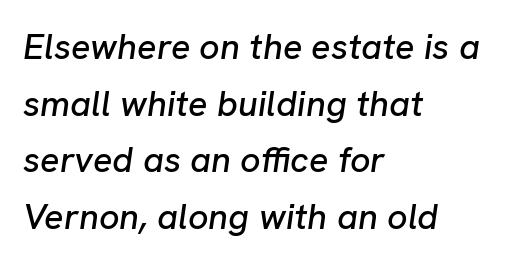
The face used here has a pronounced slope to its letters. Unmarked baselines from the first word to the last. You could not count columns in this text — the font is proportionally spaced. No extra tracking has been applied to these lines. In CSS terms this would be text-align: left.
